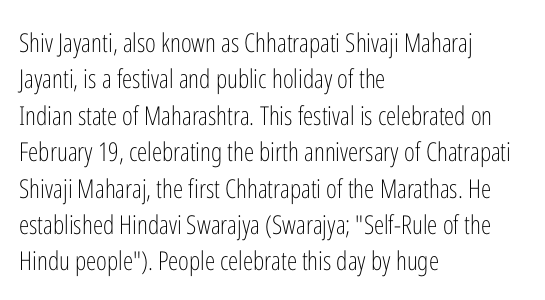
Q: Is the text bold? A: No.
Q: Is the text italic (slanted)? A: No, it is upright.
Q: Is the text underlined? A: No.
Q: How is the paragraph aligned? A: Left-aligned.
Q: Is the spacing between letters normal or unusually wide? A: Normal.
Q: Is the spacing between lines tight, normal or loose? A: Normal.
